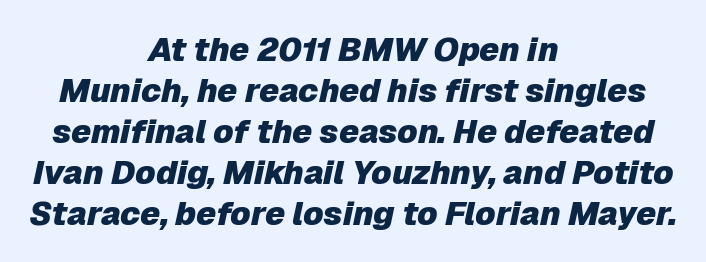
{"italic": "yes", "lean": "right", "slant_degrees": 12, "bold": "yes", "weight": "heavy", "width": "normal", "stroke_contrast": "low", "x_height": "medium", "monospaced": "no", "underline": "no", "align": "center", "line_spacing_ratio": 1.24, "letter_spacing": "normal", "letter_spacing_em": 0.0, "glyph_px": 33}
